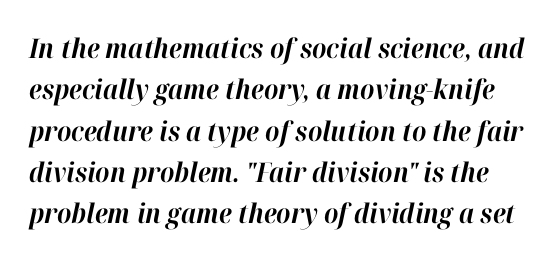
Q: Is the text bold? A: Yes.
Q: Is the text italic (slanted)? A: Yes, it leans right by about 12 degrees.
Q: Is the text underlined? A: No.
Q: Is the spacing between letters normal or unusually wide? A: Normal.
Q: Is the spacing between lines tight, normal or loose? A: Normal.
